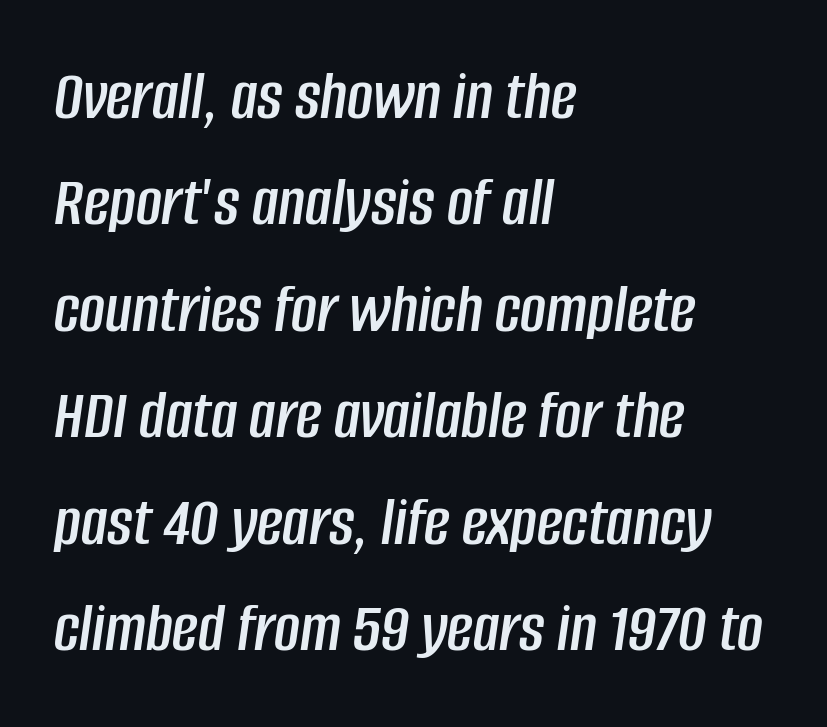
The image shows 71 px condensed type, italic (leaning right); set left-aligned, normal line spacing (1.5x), normal letter spacing, not underlined; low stroke contrast and a large x-height.
